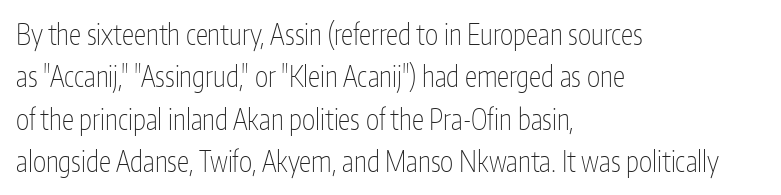
Q: Is the text bold? A: No.
Q: Is the text italic (slanted)? A: No, it is upright.
Q: Is the typeface a serif or a sans-serif typeface? A: Sans-serif.
Q: Is the text underlined? A: No.
Q: How is the paragraph aligned? A: Left-aligned.
Q: Is the spacing between letters normal or unusually wide? A: Normal.
Q: Is the spacing between lines tight, normal or loose? A: Normal.
Q: Width (condensed, normal, or wide)? A: Condensed.
Q: Stroke contrast? A: Low.
Q: x-height? A: Medium.
Q: Monospaced? A: No.
